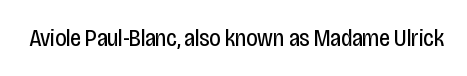
The image shows 24 px text type, upright; set normal letter spacing, not underlined.
